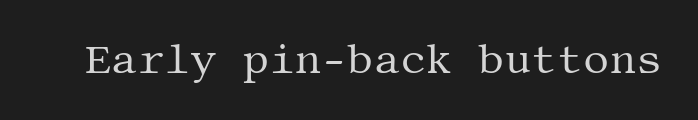
Q: Is the text bold? A: No.
Q: Is the text italic (slanted)? A: No, it is upright.
Q: Is the typeface a serif or a sans-serif typeface? A: Serif.
Q: Is the text underlined? A: No.
Q: Is the spacing between letters normal or unusually wide? A: Normal.
Q: Width (condensed, normal, or wide)? A: Normal.
Q: Stroke contrast? A: Medium.
Q: x-height? A: Large.
